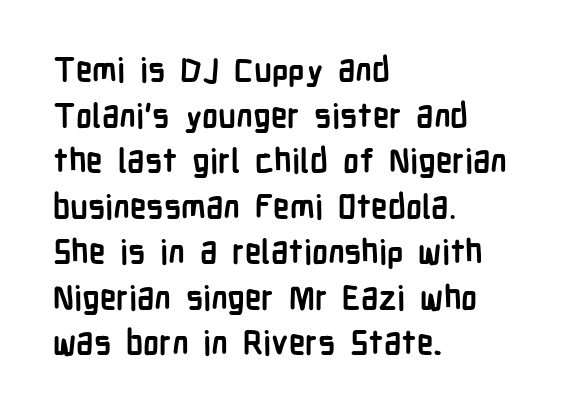
Looks like regular typesetting: each glyph gets only the width it needs. Tall strokes in this sample are plumb rather than angled. This is sans-serif lettering, the kind often seen on screens and signage. The space beneath each line is pristine and unruled. A full-strength bold gives these letters their thick strokes.
